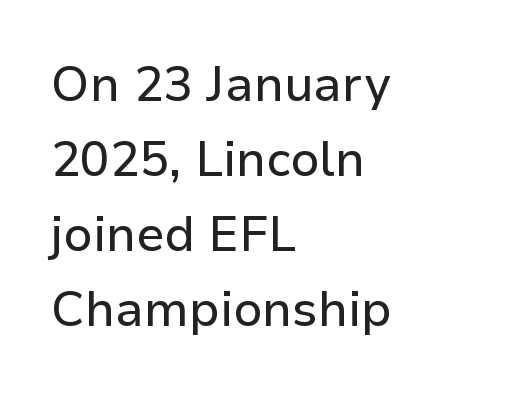
The image shows 49 px sans-serif type, upright; set left-aligned, normal line spacing (1.53x), normal letter spacing, not underlined; low stroke contrast and a medium x-height.
